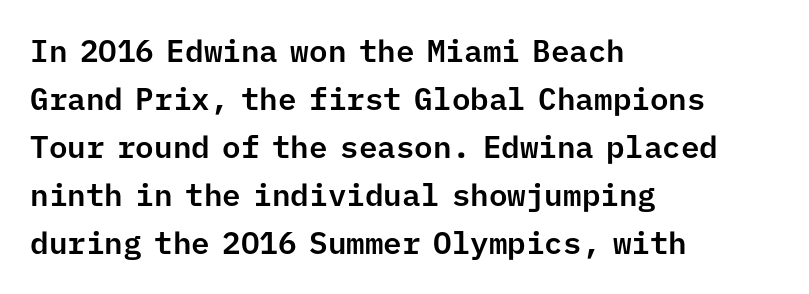
{"serif": "no", "italic": "no", "width": "normal", "stroke_contrast": "low", "x_height": "medium", "monospaced": "yes", "underline": "no", "align": "left", "line_spacing": "normal", "line_spacing_ratio": 1.55, "letter_spacing": "normal", "letter_spacing_em": 0.0, "glyph_px": 31}
